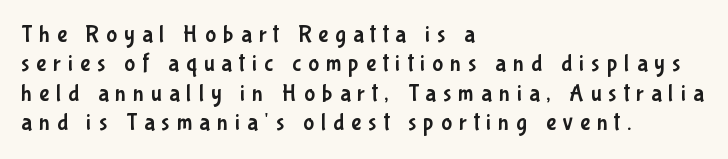
{"italic": "no", "underline": "no", "align": "left", "line_spacing": "normal", "line_spacing_ratio": 1.28, "letter_spacing": "wide", "letter_spacing_em": 0.31, "glyph_px": 23}
